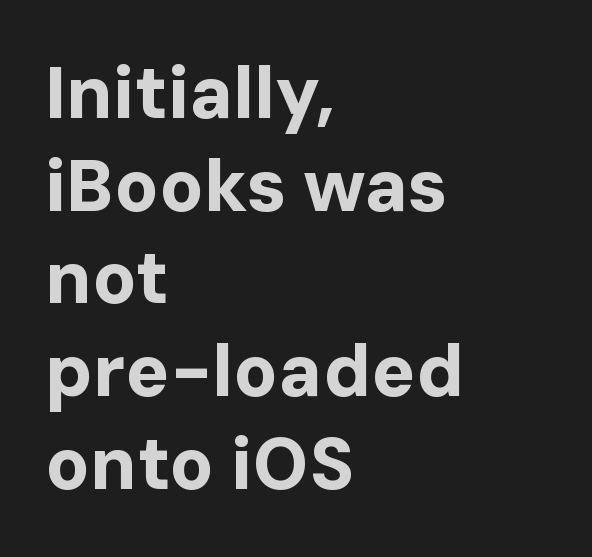
The image shows 73 px bold sans-serif type, upright; set left-aligned, normal line spacing (1.27x), normal letter spacing, not underlined; low stroke contrast and a medium x-height.
